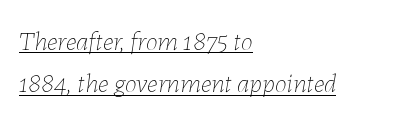
{"italic": "yes", "lean": "right", "slant_degrees": 7, "bold": "no", "underline": "yes", "align": "left", "line_spacing": "normal", "line_spacing_ratio": 1.57, "letter_spacing": "normal", "letter_spacing_em": 0.0, "glyph_px": 27}
